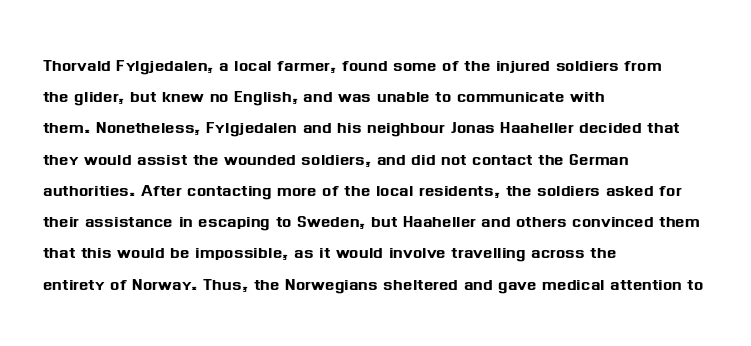
Q: Is the text italic (slanted)? A: No, it is upright.
Q: Is the text underlined? A: No.
Q: How is the paragraph aligned? A: Left-aligned.
Q: Is the spacing between letters normal or unusually wide? A: Normal.
Q: Is the spacing between lines tight, normal or loose? A: Normal.
